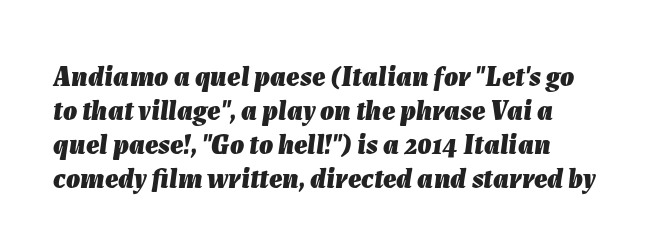
Q: Is the text bold? A: Yes.
Q: Is the text italic (slanted)? A: Yes, it leans right by about 7 degrees.
Q: Is the text underlined? A: No.
Q: Is the spacing between letters normal or unusually wide? A: Normal.
Q: Width (condensed, normal, or wide)? A: Normal.
Q: Stroke contrast? A: Low.
Q: x-height? A: Medium.
Q: Monospaced? A: No.
